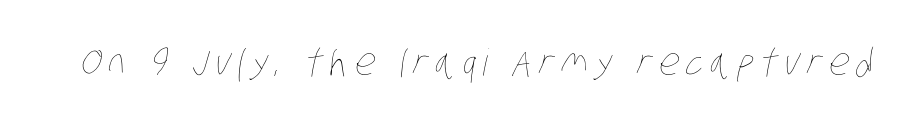
The cut favours lightness, reaching ordinary text weight at its darkest. The face used here is proportionally spaced, like ordinary book or web type. Beneath every word, the page is bare.
